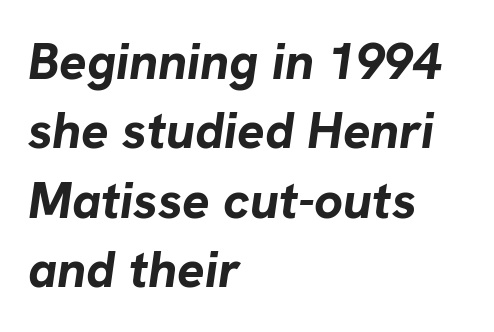
{"italic": "yes", "lean": "right", "slant_degrees": 8, "bold": "yes", "weight": "bold", "width": "normal", "stroke_contrast": "low", "x_height": "medium", "monospaced": "no", "underline": "no", "align": "left", "line_spacing": "normal", "line_spacing_ratio": 1.36, "letter_spacing": "normal", "letter_spacing_em": 0.0, "glyph_px": 51}
